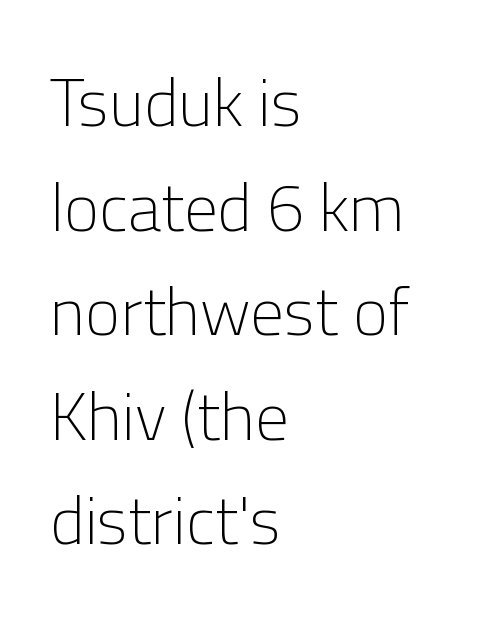
The image shows 67 px light sans-serif type, upright; set left-aligned, normal line spacing (1.56x), normal letter spacing, not underlined; low stroke contrast and a medium x-height.
